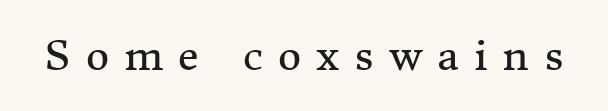
The image shows 40 px regular-weight serif type, upright; set unusually wide letter spacing (+0.38 em), not underlined; medium stroke contrast and a medium x-height.
